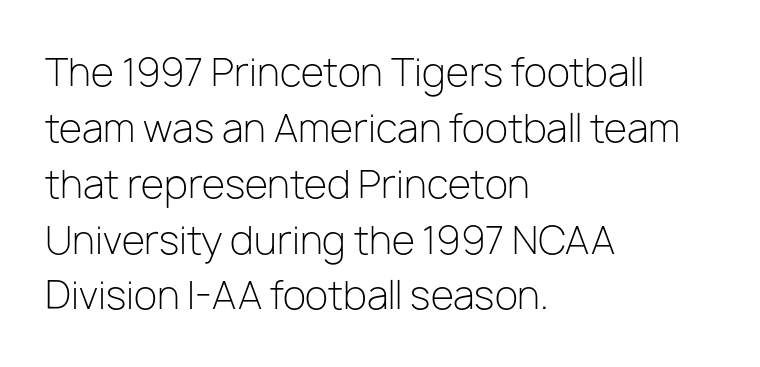
{"serif": "no", "italic": "no", "bold": "no", "weight": "light", "width": "normal", "stroke_contrast": "low", "x_height": "medium", "monospaced": "no", "underline": "no", "align": "left", "line_spacing": "normal", "line_spacing_ratio": 1.47, "letter_spacing": "normal", "letter_spacing_em": 0.0, "glyph_px": 38}
